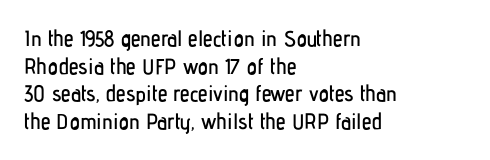
The image shows 22 px text type, upright; set left-aligned, normal line spacing (1.26x), normal letter spacing, not underlined.
